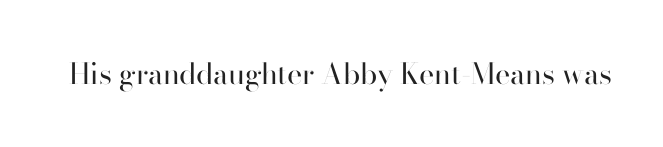
Q: Is the text bold? A: No.
Q: Is the text italic (slanted)? A: No, it is upright.
Q: Is the typeface a serif or a sans-serif typeface? A: Sans-serif.
Q: Is the text underlined? A: No.
Q: Is the spacing between letters normal or unusually wide? A: Normal.
Q: Width (condensed, normal, or wide)? A: Normal.
Q: Stroke contrast? A: High.
Q: x-height? A: Small.
Q: Monospaced? A: No.
